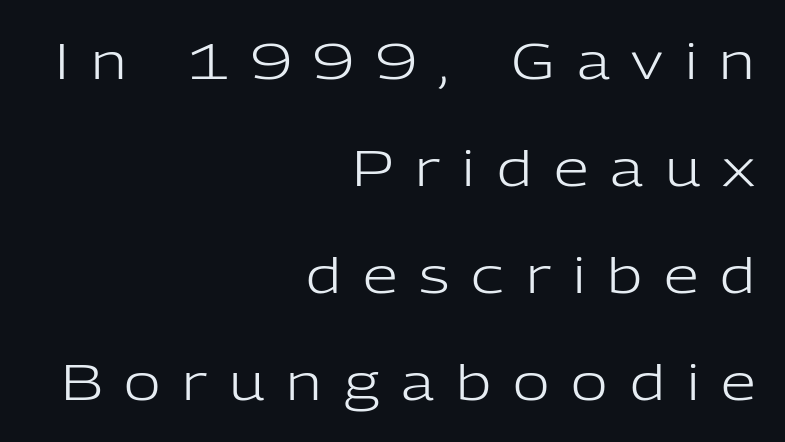
Q: Is the text bold? A: No.
Q: Is the text italic (slanted)? A: No, it is upright.
Q: Is the typeface a serif or a sans-serif typeface? A: Sans-serif.
Q: Is the text underlined? A: No.
Q: How is the paragraph aligned? A: Right-aligned.
Q: Is the spacing between letters normal or unusually wide? A: Unusually wide.
Q: Is the spacing between lines tight, normal or loose? A: Loose.
Q: Width (condensed, normal, or wide)? A: Normal.
Q: Stroke contrast? A: Low.
Q: x-height? A: Medium.
Q: Monospaced? A: No.
